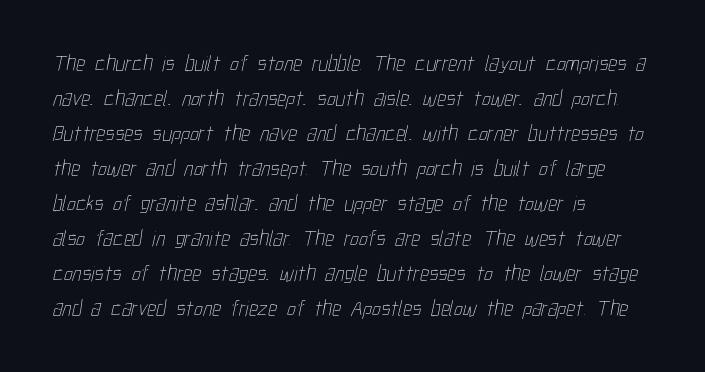
The image shows 22 px text type; set left-aligned, normal line spacing (1.59x), normal letter spacing, not underlined.
